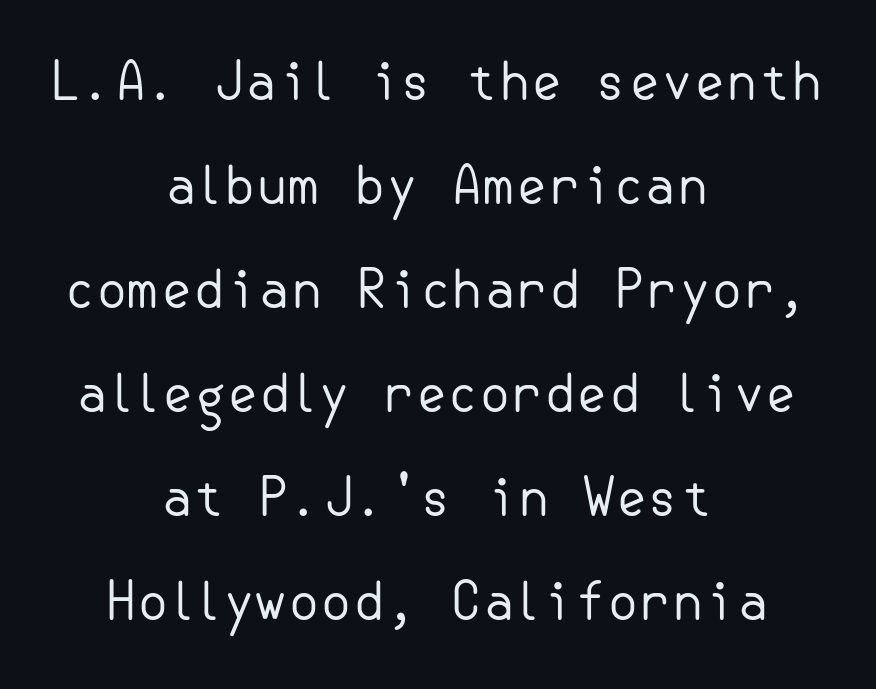
Short note: letters normally spaced. In terms of letterform style, serifs are entirely absent. Only glyphs here, with clear space below each row. These lines were composed using upright roman letters. Horizontal alignment here is central, giving a formal, balanced look. Is the type heavy? It reads as light-to-regular instead.
